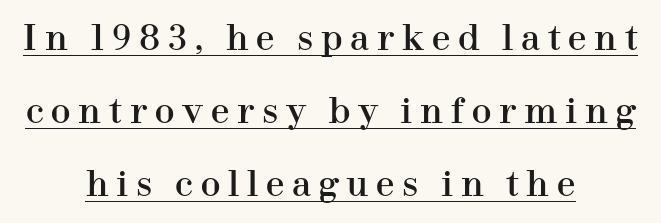
Yep, those are serifs on the letters. A continuous stroke trails under the words, as in a hyperlink. Spacing between characters has been opened up far beyond the box default. The type sits square on the baseline with zero lean. A student would call this center alignment; a typographer would say set centered.
